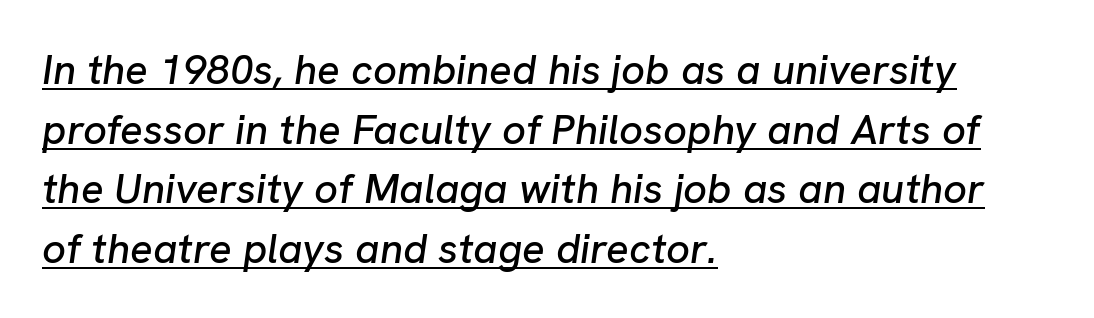
Q: Is the text italic (slanted)? A: Yes, it leans right by about 8 degrees.
Q: Is the text underlined? A: Yes.
Q: How is the paragraph aligned? A: Left-aligned.
Q: Is the spacing between letters normal or unusually wide? A: Normal.
Q: Is the spacing between lines tight, normal or loose? A: Normal.
Q: Width (condensed, normal, or wide)? A: Normal.
Q: Stroke contrast? A: Low.
Q: x-height? A: Medium.
Q: Monospaced? A: No.
